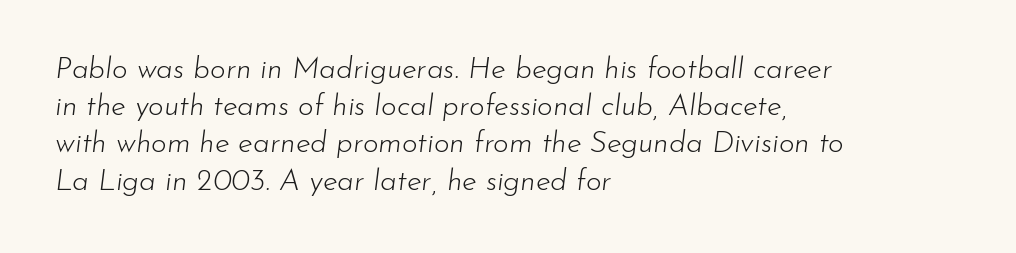
Q: Is the text bold? A: No.
Q: Is the text italic (slanted)? A: Yes, it leans right by about 7 degrees.
Q: Is the text underlined? A: No.
Q: How is the paragraph aligned? A: Left-aligned.
Q: Is the spacing between letters normal or unusually wide? A: Normal.
Q: Width (condensed, normal, or wide)? A: Normal.
Q: Stroke contrast? A: Low.
Q: x-height? A: Small.
Q: Monospaced? A: No.
